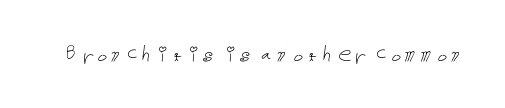
The image shows 27 px text type, upright; set normal letter spacing, not underlined.
